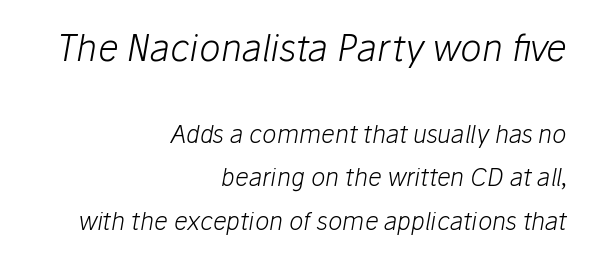
{"italic": "yes", "lean": "right", "slant_degrees": 10, "bold": "no", "weight": "light", "width": "normal", "stroke_contrast": "low", "x_height": "medium", "monospaced": "no", "underline": "no", "align": "right", "line_spacing_ratio": 1.81, "letter_spacing": "normal", "letter_spacing_em": 0.0, "larger_block": "first", "size_ratio": 1.5, "glyph_px": 36}
